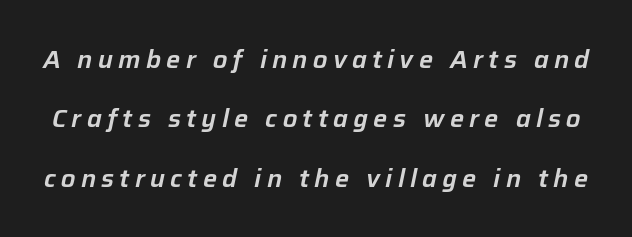
Underline: absent. The vertical gap from one line to the next is large. Students, note that the glyphs here are deliberately spaced far apart. If you drew a line through each stem, it would be angled.
